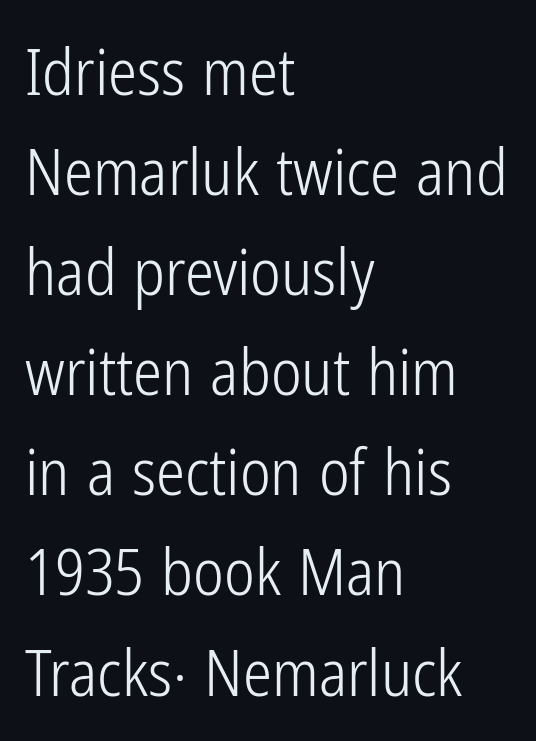
Every row of glyphs begins at an identical x-position on the left. Words float on clear page, feet unadorned. Think of a printed novel: that variable character pitch is what you see here. Compared with a typical body face, this is equally light or lighter still. Vertical spacing — default. Posture: upright roman.
